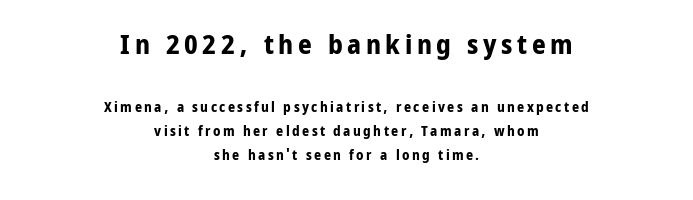
{"italic": "no", "bold": "yes", "underline": "no", "align": "center", "line_spacing_ratio": 1.71, "larger_block": "first", "size_ratio": 1.93, "glyph_px": 27}
